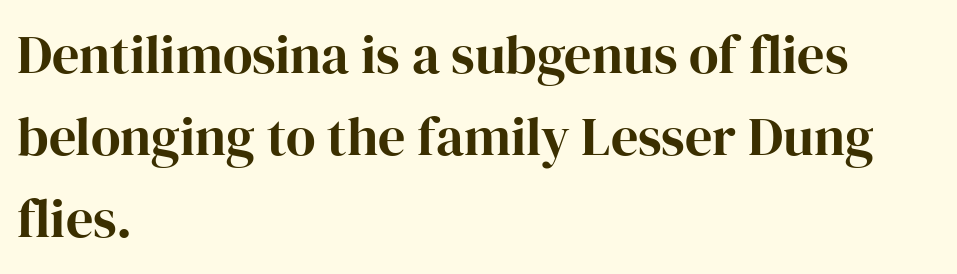
The image shows 54 px serif type, upright; set left-aligned, normal line spacing (1.52x), normal letter spacing, not underlined; high stroke contrast and a medium x-height.
